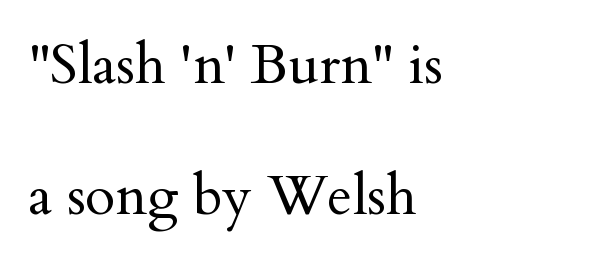
{"serif": "yes", "italic": "no", "bold": "no", "weight": "regular", "width": "normal", "stroke_contrast": "medium", "x_height": "small", "monospaced": "no", "underline": "no", "align": "left", "line_spacing": "loose", "line_spacing_ratio": 2.39, "letter_spacing": "normal", "letter_spacing_em": 0.0, "glyph_px": 55}
